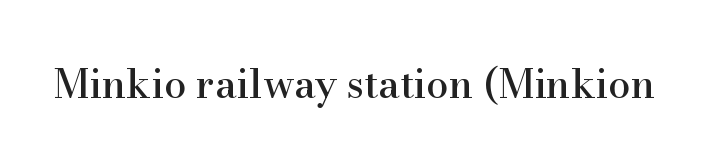
The image shows 40 px serif type, upright; set normal letter spacing, not underlined; high stroke contrast and a small x-height.
